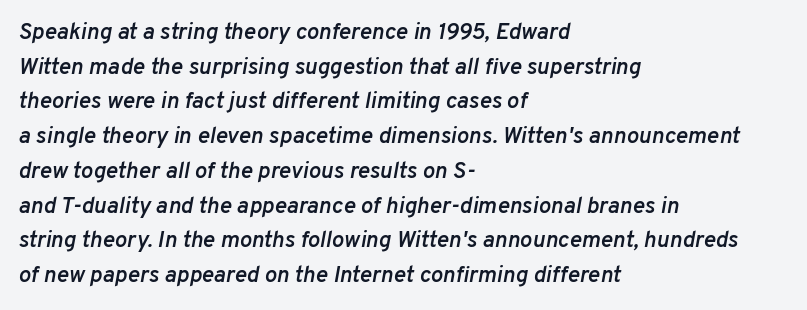
{"italic": "yes", "lean": "right", "slant_degrees": 10, "bold": "semi", "underline": "no", "align": "left", "line_spacing": "normal", "line_spacing_ratio": 1.51, "letter_spacing": "normal", "letter_spacing_em": 0.0, "glyph_px": 23}
